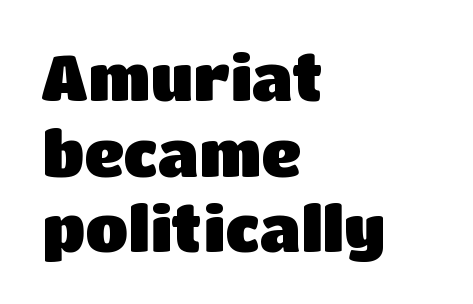
{"serif": "no", "italic": "no", "bold": "yes", "weight": "heavy", "width": "normal", "stroke_contrast": "low", "x_height": "large", "monospaced": "no", "underline": "no", "align": "left", "line_spacing_ratio": 1.22, "letter_spacing": "normal", "letter_spacing_em": 0.0, "glyph_px": 62}
